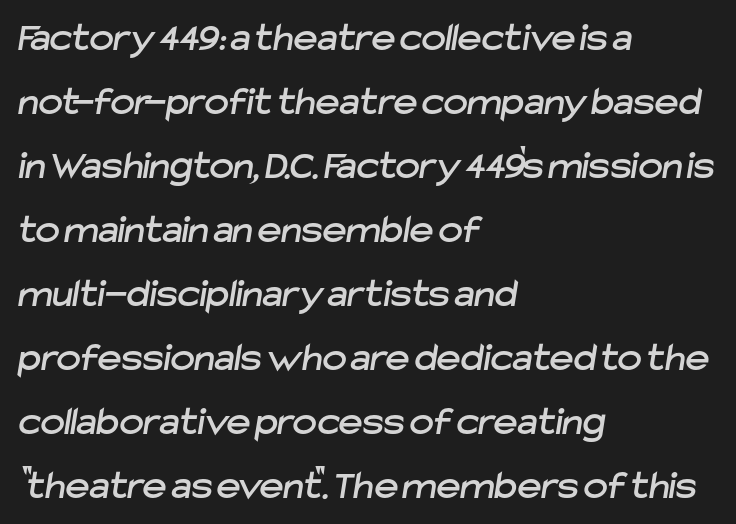
Caption: multi-line text, flush left, ragged right. Do the characters align in a grid? No, the font is proportional. Stroke terminals: plain, sans-serif. Rows of type keep a routine distance in the vertical direction.
